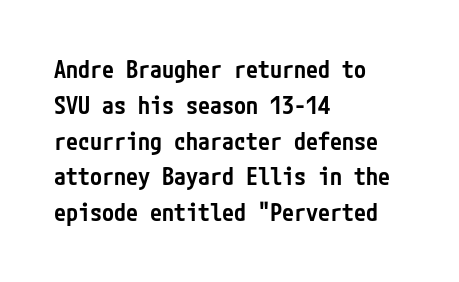
Q: Is the text bold? A: Semi-bold.
Q: Is the text italic (slanted)? A: No, it is upright.
Q: Is the text underlined? A: No.
Q: How is the paragraph aligned? A: Left-aligned.
Q: Is the spacing between letters normal or unusually wide? A: Normal.
Q: Is the spacing between lines tight, normal or loose? A: Normal.
